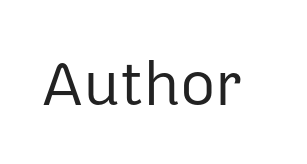
Q: Is the text bold? A: No.
Q: Is the text italic (slanted)? A: No, it is upright.
Q: Is the typeface a serif or a sans-serif typeface? A: Sans-serif.
Q: Is the text underlined? A: No.
Q: Is the spacing between letters normal or unusually wide? A: Normal.
Q: Width (condensed, normal, or wide)? A: Normal.
Q: Stroke contrast? A: Low.
Q: x-height? A: Medium.
Q: Monospaced? A: No.
